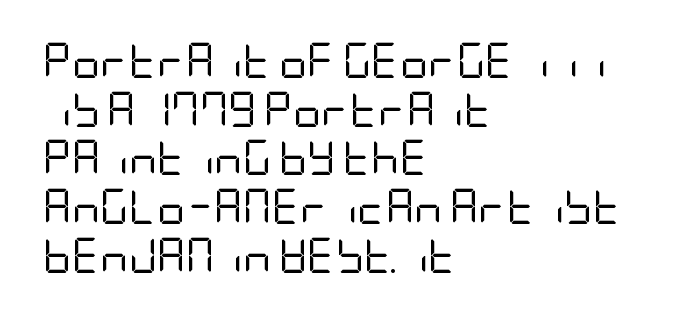
{"serif": "no", "italic": "no", "bold": "no", "weight": "regular", "width": "condensed", "stroke_contrast": "low", "x_height": "large", "underline": "no", "align": "left", "line_spacing": "normal", "line_spacing_ratio": 1.39, "letter_spacing": "normal", "letter_spacing_em": 0.0, "glyph_px": 35}
